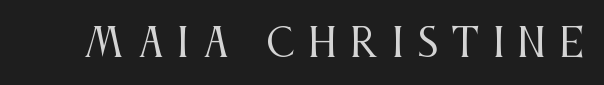
Q: Is the text bold? A: No.
Q: Is the text italic (slanted)? A: No, it is upright.
Q: Is the typeface a serif or a sans-serif typeface? A: Serif.
Q: Is the text underlined? A: No.
Q: Is the spacing between letters normal or unusually wide? A: Unusually wide.
Q: Width (condensed, normal, or wide)? A: Condensed.
Q: Stroke contrast? A: Medium.
Q: x-height? A: Large.
Q: Monospaced? A: No.
